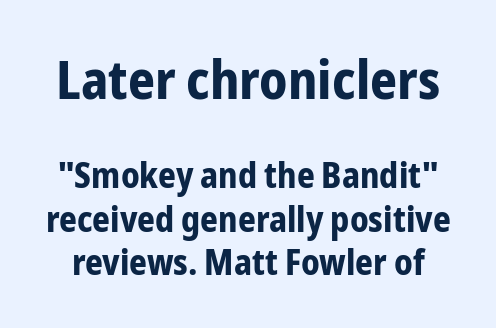
{"serif": "no", "italic": "no", "bold": "yes", "weight": "bold", "width": "condensed", "stroke_contrast": "low", "x_height": "medium", "monospaced": "no", "underline": "no", "line_spacing_ratio": 1.24, "letter_spacing": "normal", "letter_spacing_em": 0.0, "larger_block": "first", "size_ratio": 1.51, "glyph_px": 53}
